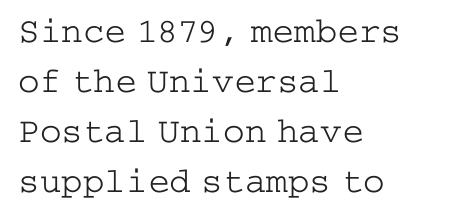
The words here are not underlined. Short and long lines alike share a common starting point at left. Check where the strokes stop: tiny serifs finish them off. This rendering leaves character spacing at its baseline value. Evenly set lines give the paragraph a standard silhouette. Ordinary non-slanted type is in use.
